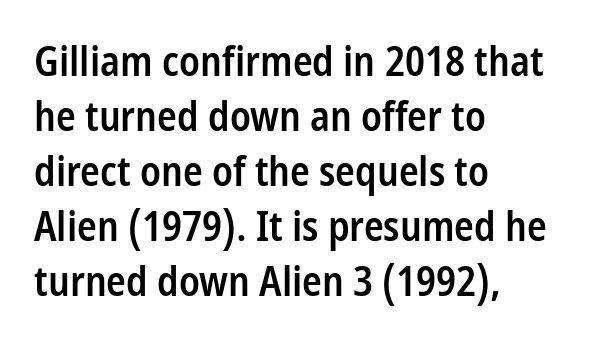
{"serif": "no", "italic": "no", "bold": "semi", "weight": "semibold", "width": "condensed", "stroke_contrast": "low", "x_height": "medium", "monospaced": "no", "underline": "no", "align": "left", "line_spacing": "normal", "line_spacing_ratio": 1.34, "letter_spacing": "normal", "letter_spacing_em": 0.0, "glyph_px": 41}
